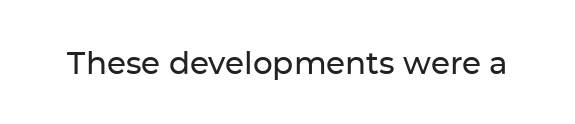
Italic? Not at all — the glyphs are vertical. Descender tails drop into unmarked territory. The glyphs in this specimen are sans serif. Spacing between characters is what you'd get straight out of the box.
